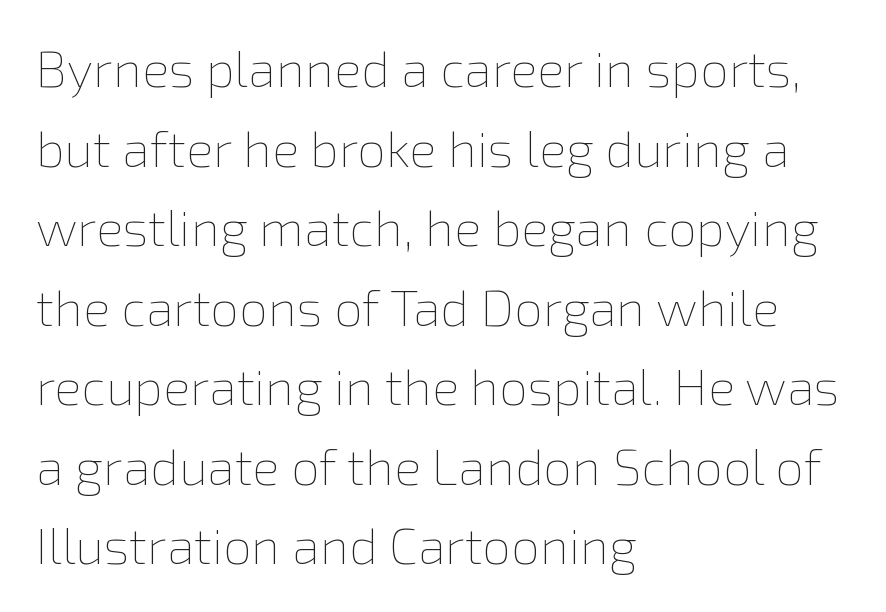
The image shows 51 px thin type, upright; set left-aligned, normal line spacing (1.56x), normal letter spacing, not underlined; a medium x-height.
